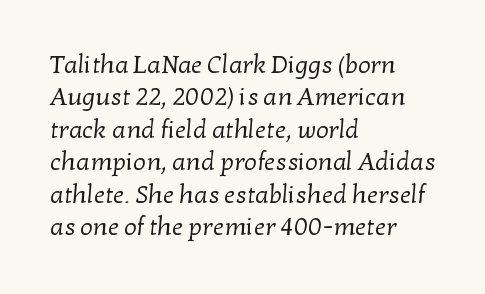
The typeface has the unassuming heft of standard copy or less. The passage shown stacks its lines at a standard gap. Anything drawn beneath the words? Only blank space. Students, note that the glyphs here touch the page at normal intervals. The paragraph shown leans on its left margin.
